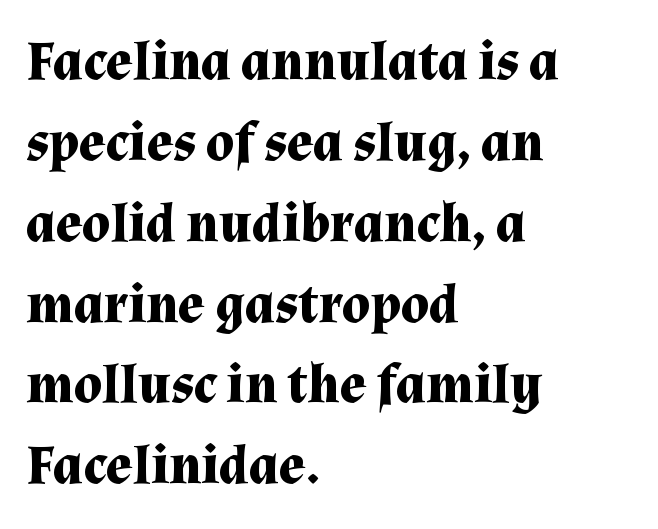
Q: Is the text bold? A: Yes.
Q: Is the text italic (slanted)? A: No, it is upright.
Q: Is the typeface a serif or a sans-serif typeface? A: Serif.
Q: Is the text underlined? A: No.
Q: How is the paragraph aligned? A: Left-aligned.
Q: Is the spacing between letters normal or unusually wide? A: Normal.
Q: Is the spacing between lines tight, normal or loose? A: Normal.
Q: Width (condensed, normal, or wide)? A: Normal.
Q: Stroke contrast? A: Medium.
Q: x-height? A: Medium.
Q: Monospaced? A: No.
